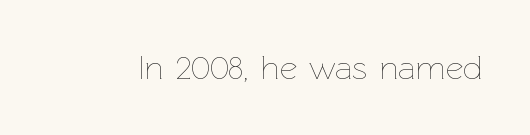
Spacing verdict: proportional, widths tailored to each character. No extra tracking has been applied to these lines. These glyphs show unthickened strokes, regular width or finer. Check the space under the baseline: it is left empty. Tall strokes in this sample are plumb rather than angled.
